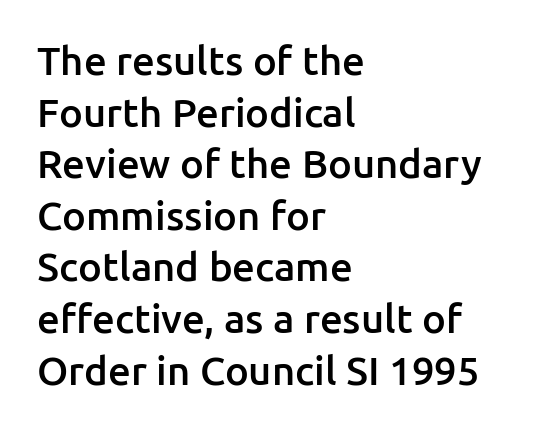
{"serif": "no", "italic": "no", "bold": "semi", "weight": "semibold", "width": "normal", "stroke_contrast": "low", "x_height": "medium", "monospaced": "no", "underline": "no", "align": "left", "line_spacing": "normal", "line_spacing_ratio": 1.29, "letter_spacing": "normal", "letter_spacing_em": 0.0, "glyph_px": 40}
